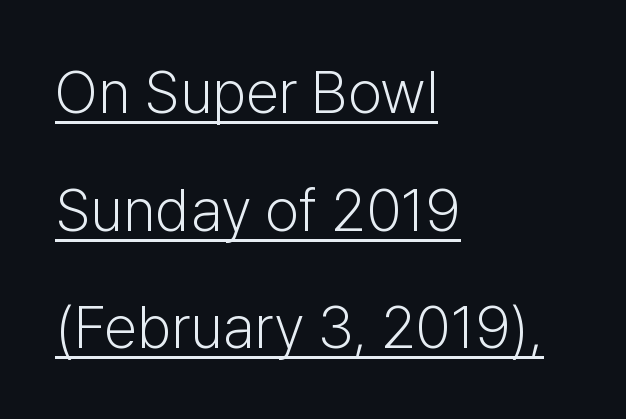
{"serif": "no", "italic": "no", "bold": "no", "weight": "light", "width": "normal", "stroke_contrast": "low", "x_height": "medium", "monospaced": "no", "underline": "yes", "align": "left", "line_spacing": "loose", "line_spacing_ratio": 1.96, "letter_spacing": "normal", "letter_spacing_em": 0.0, "glyph_px": 60}
